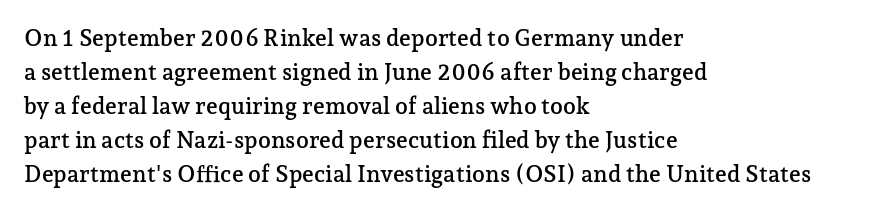
Clear beneath every line of the passage. Notice how descenders clear the ascenders below comfortably — that's standard leading. In terms of letterspacing, this is plain default setting. The lettering stays uniformly vertical, giving the passage a roman look. The lines in this sample share a left origin and differ only in where they stop.
